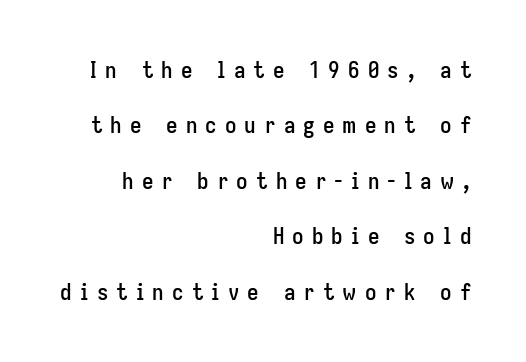
Q: Is the text italic (slanted)? A: No, it is upright.
Q: Is the text underlined? A: No.
Q: How is the paragraph aligned? A: Right-aligned.
Q: Is the spacing between letters normal or unusually wide? A: Unusually wide.
Q: Is the spacing between lines tight, normal or loose? A: Loose.
